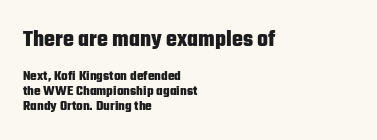
Q: Is the text bold? A: Yes.
Q: Is the text italic (slanted)? A: No, it is upright.
Q: Is the text underlined? A: No.
Q: How is the paragraph aligned? A: Left-aligned.
Q: Is the spacing between letters normal or unusually wide? A: Normal.
Q: Is the spacing between lines tight, normal or loose? A: Tight.
Q: Which block of text is set in a larger size, the first (top) or the second (bottom)? A: The first (top) one.
